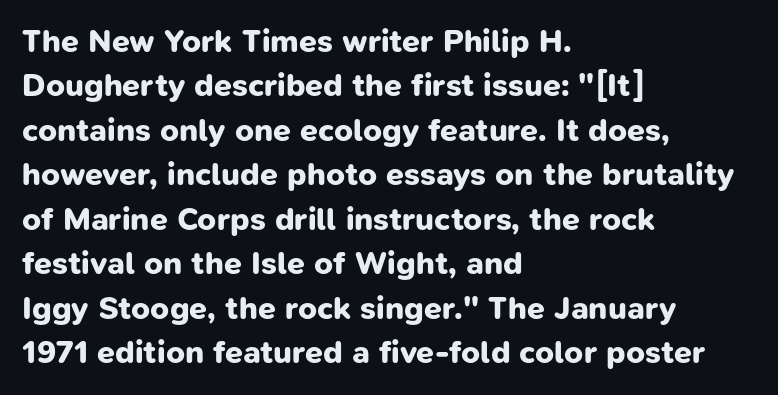
This sample has the flowing, uneven cadence of proportional lettering. Line beginnings align vertically; line endings do not. The leading is moderate, giving the passage an even texture. The letterforms sit shoulder to shoulder at normal distance. The baseline area is clear.
